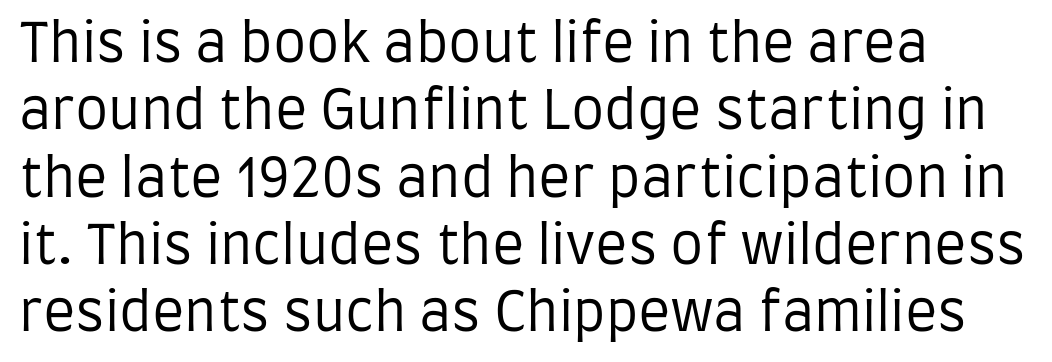
Short note: letters normally spaced. This rendering uses left alignment, leaving the right contour irregular. The font sits on the lighter half of the weight spectrum, regular included. Vertical spacing — default. Typographically, this falls in the sans-serif category. Does the lettering tilt? It doesn't — this is upright.
